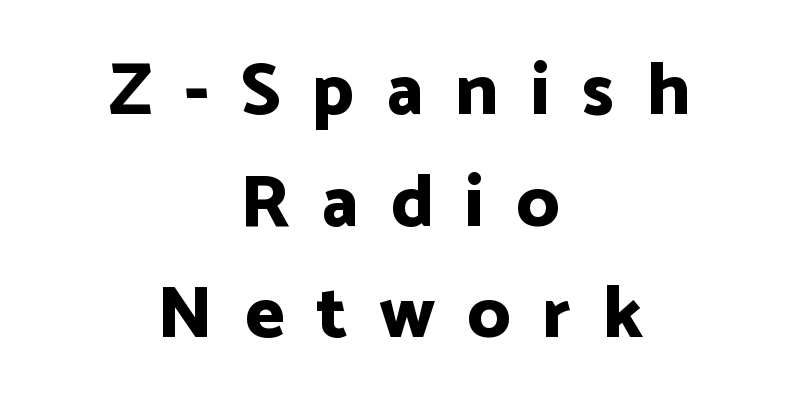
The image shows 74 px bold sans-serif type, upright; set centered, normal line spacing (1.51x), unusually wide letter spacing (+0.43 em), not underlined; low stroke contrast and a medium x-height.
